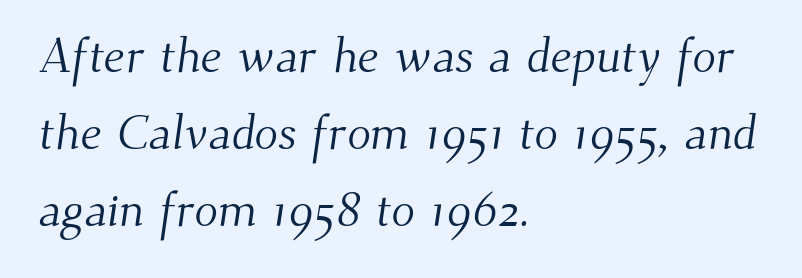
{"serif": "yes", "bold": "no", "weight": "light", "width": "normal", "stroke_contrast": "medium", "x_height": "small", "monospaced": "no", "underline": "no", "align": "left", "line_spacing": "normal", "line_spacing_ratio": 1.57, "letter_spacing": "normal", "letter_spacing_em": 0.0, "glyph_px": 49}
